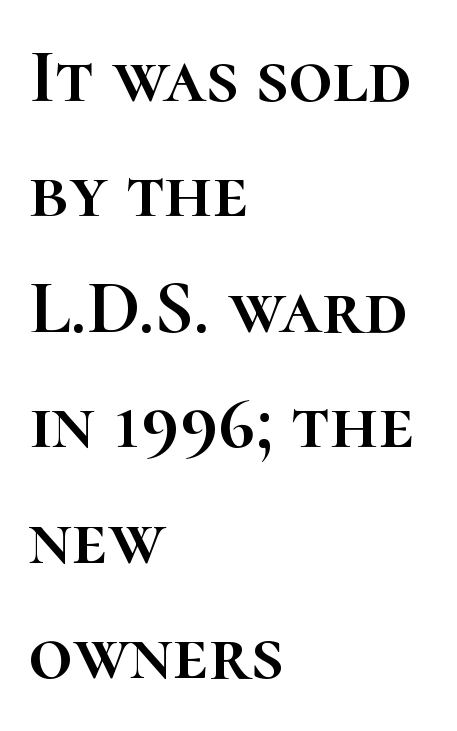
The image shows 77 px text type, upright; set left-aligned, normal line spacing (1.5x), normal letter spacing, not underlined; high stroke contrast and a medium x-height.
